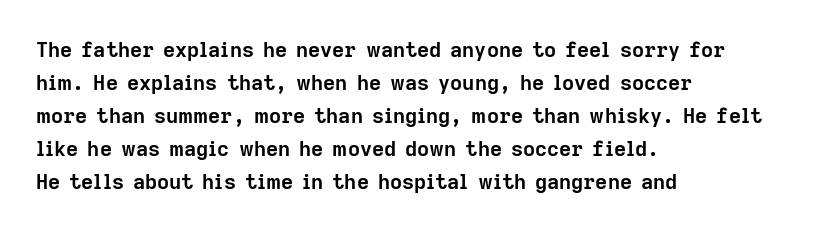
The sample has been set heavy, in full bold. Any mark beneath the type? The region is blank. The ragged edge is on the right, which tells us the setting is flush left. This sample uses plain, unmodified letter spacing. Posture: vertical. Does the leading feel generous? No, just average.
